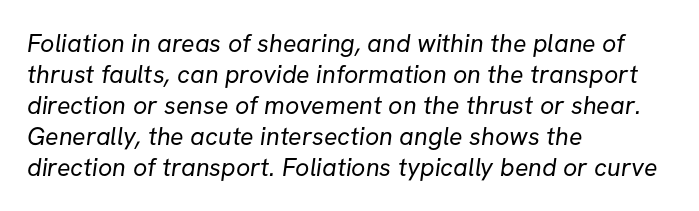
{"bold": "no", "underline": "no", "align": "left", "line_spacing_ratio": 1.24, "letter_spacing": "normal", "letter_spacing_em": 0.0, "glyph_px": 25}
